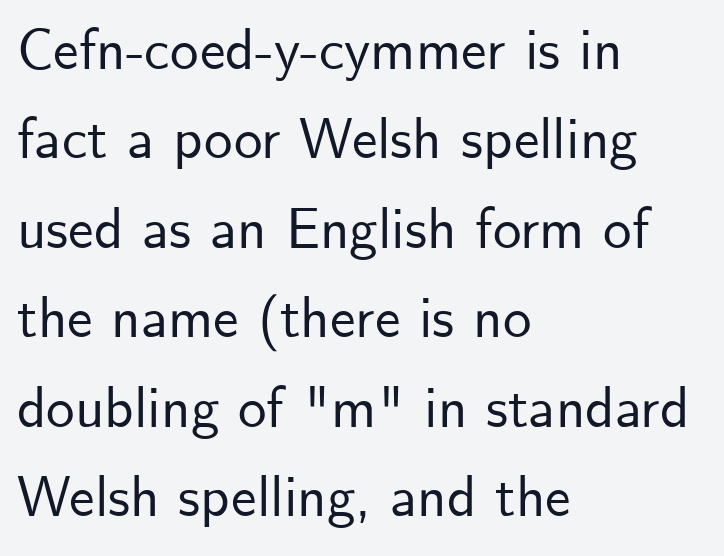
The setting favours the left margin, as ordinary paragraphs usually do. These lines were composed using upright roman letters. Standard letterfit; no display-style spreading of the glyphs. Words float on clear page, feet unadorned.
